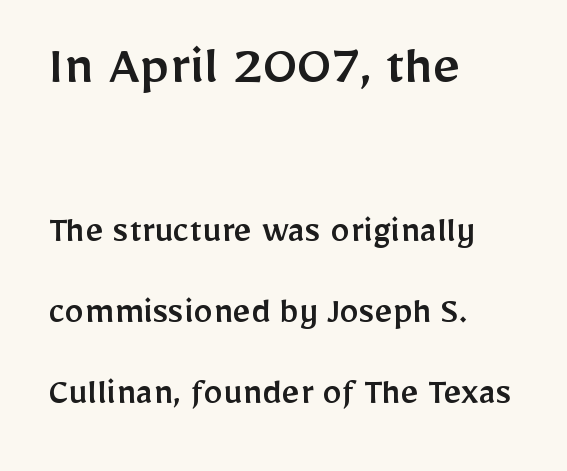
The image shows 59 px sans-serif type, upright; set left-aligned, loose line spacing (2.08x), normal letter spacing, not underlined; the first (top) block is 1.51x larger; low stroke contrast and a medium x-height.
